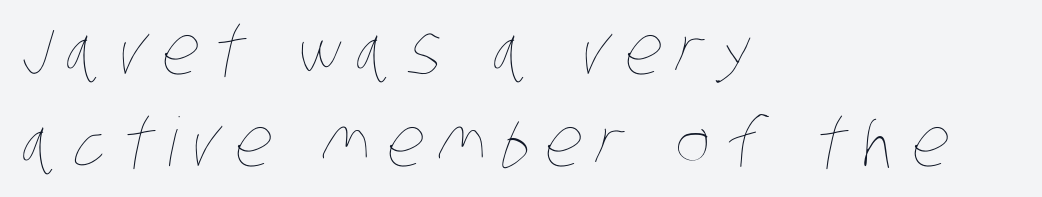
The image shows 67 px thin, condensed type; set left-aligned, normal line spacing (1.38x), unusually wide letter spacing (+0.22 em), not underlined; low stroke contrast and a large x-height.
